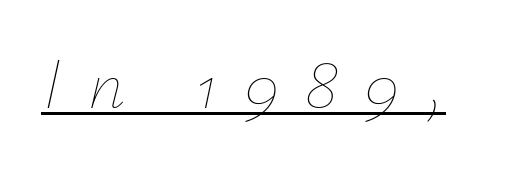
The image shows 73 px thin type, italic (leaning right); set unusually wide letter spacing (+0.36 em), underlined; low stroke contrast and a small x-height.
